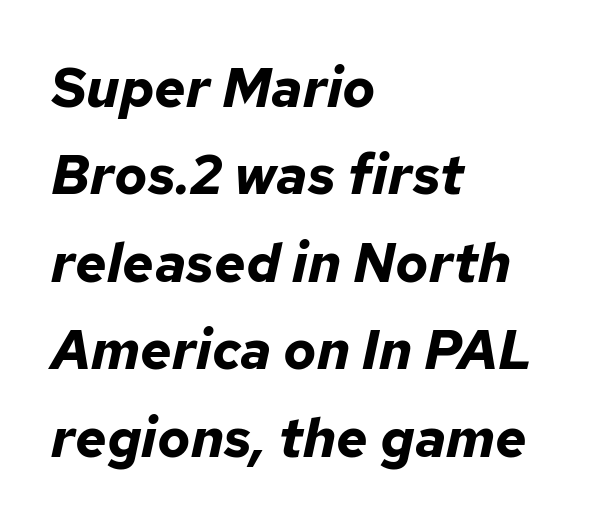
The image shows 55 px bold type, italic (leaning right); set left-aligned, normal line spacing (1.59x), normal letter spacing, not underlined; low stroke contrast and a medium x-height.
